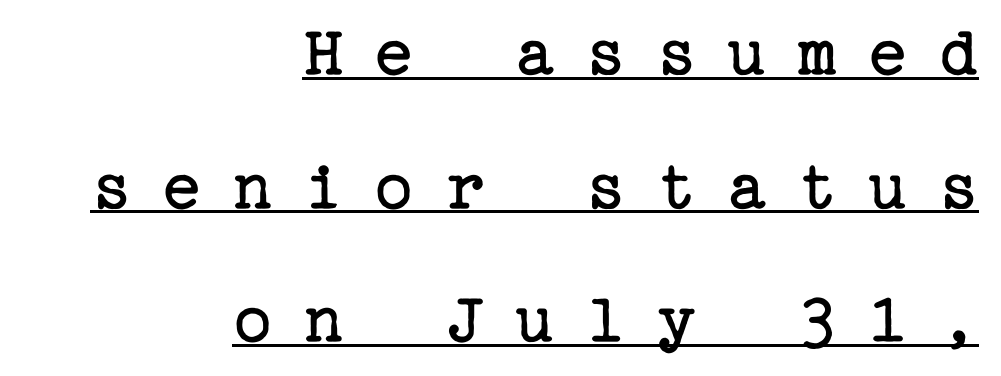
Q: Is the text bold? A: No.
Q: Is the text italic (slanted)? A: No, it is upright.
Q: Is the typeface a serif or a sans-serif typeface? A: Serif.
Q: Is the text underlined? A: Yes.
Q: How is the paragraph aligned? A: Right-aligned.
Q: Is the spacing between letters normal or unusually wide? A: Unusually wide.
Q: Width (condensed, normal, or wide)? A: Normal.
Q: Stroke contrast? A: Low.
Q: x-height? A: Medium.
